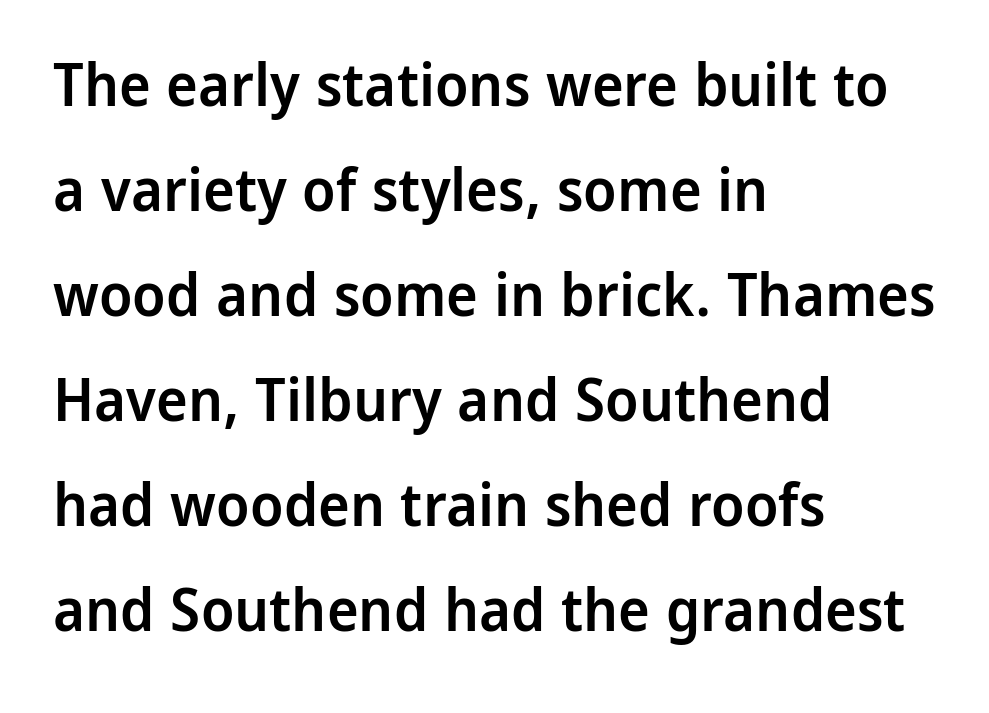
The words here are not underlined. Notice the strokes are somewhat thickened but not fully heavy: this is a semibold. The characters display no serif detailing; their extremities are plain. Posture: straight, roman, zero tilt. Think of a printed novel: that variable character pitch is what you see here.
